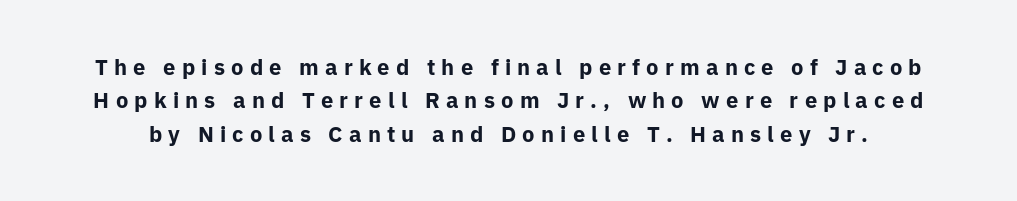
Pretty heavy lettering here — definitely bold. These lines sit exactly where default settings would place them. Is the letter spacing exaggerated? Yes — the characters are pushed far apart. The letters stand straight up with perfectly vertical stems. Descenders hang freely into open space.
